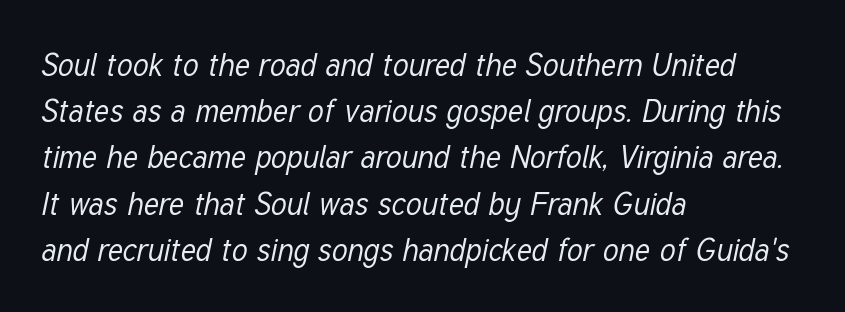
The image shows 31 px regular-weight, condensed type, italic (leaning right); set left-aligned, normal line spacing (1.49x), normal letter spacing, not underlined; low stroke contrast and a medium x-height.
